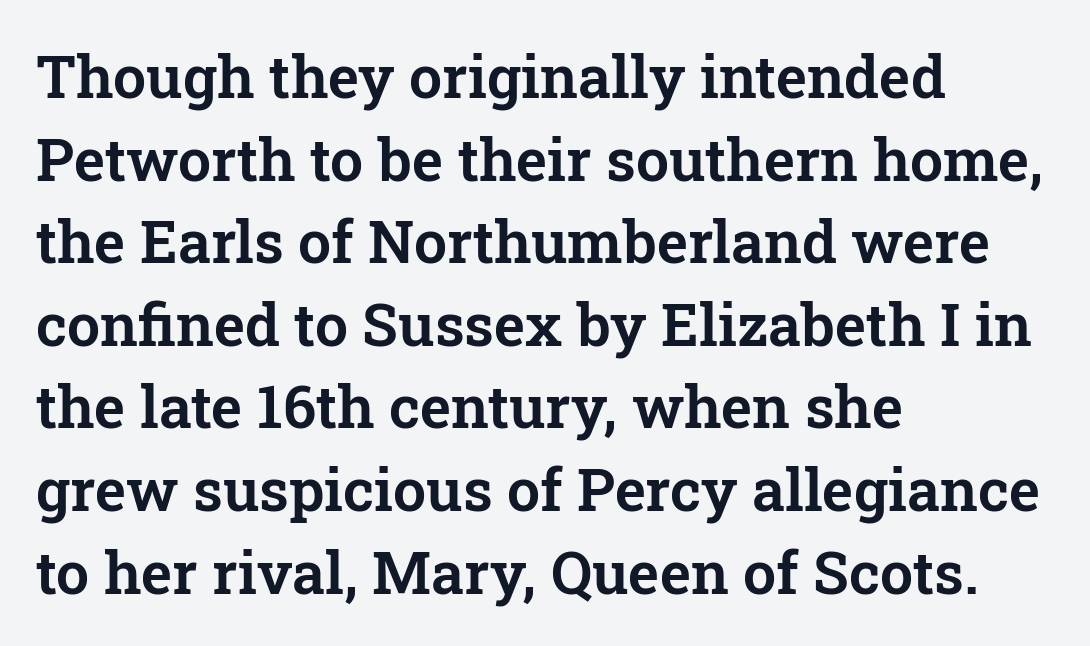
{"serif": "yes", "italic": "no", "width": "normal", "stroke_contrast": "low", "x_height": "medium", "monospaced": "no", "underline": "no", "align": "left", "line_spacing": "normal", "line_spacing_ratio": 1.4, "letter_spacing": "normal", "letter_spacing_em": 0.0, "glyph_px": 59}
